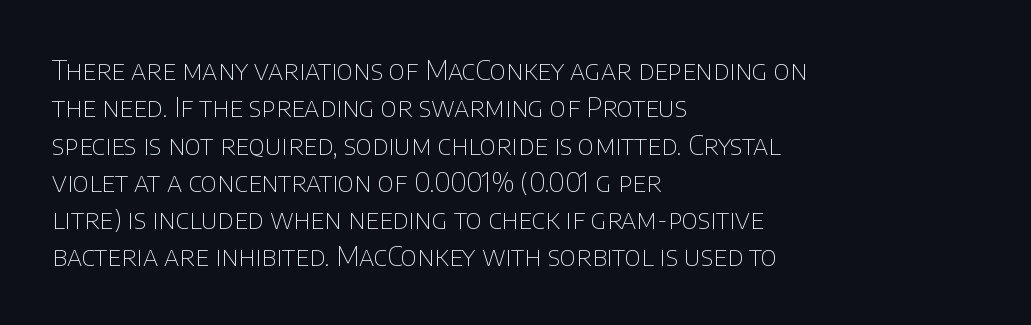
The image shows 27 px text type, upright; set left-aligned, normal line spacing (1.38x), normal letter spacing, not underlined.
